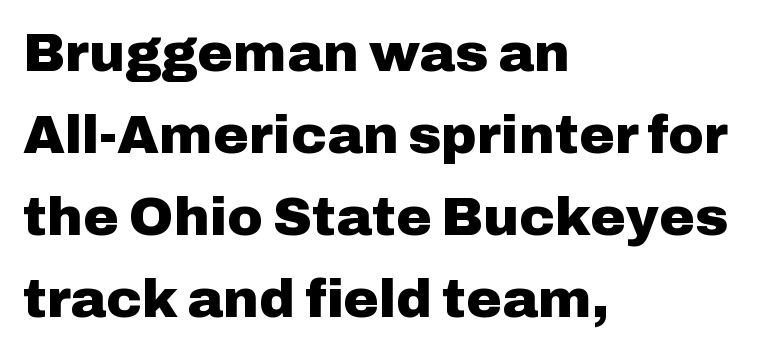
The image shows 54 px heavy sans-serif type, upright; set left-aligned, normal line spacing (1.52x), normal letter spacing, not underlined; low stroke contrast and a medium x-height.
